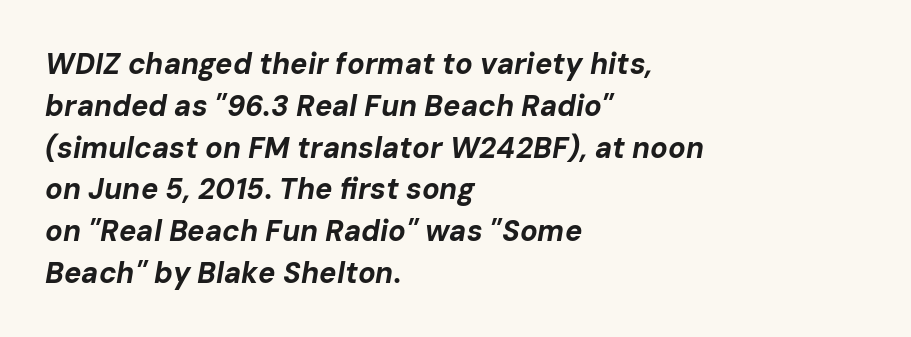
Q: Is the text bold? A: Yes.
Q: Is the text italic (slanted)? A: Yes, it leans right by about 10 degrees.
Q: Is the text underlined? A: No.
Q: How is the paragraph aligned? A: Left-aligned.
Q: Is the spacing between letters normal or unusually wide? A: Normal.
Q: Is the spacing between lines tight, normal or loose? A: Normal.
Q: Width (condensed, normal, or wide)? A: Normal.
Q: Stroke contrast? A: Low.
Q: x-height? A: Medium.
Q: Monospaced? A: No.
